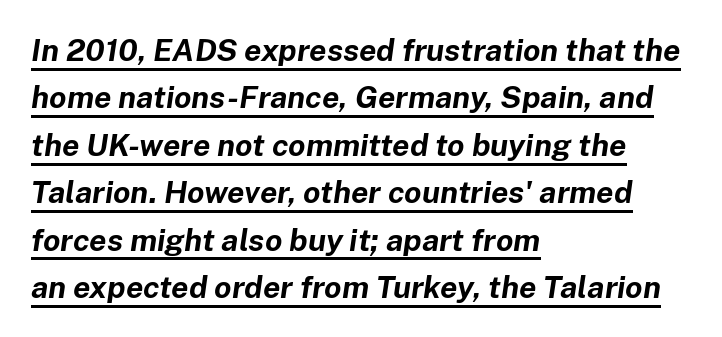
{"italic": "yes", "lean": "right", "slant_degrees": 8, "bold": "yes", "weight": "bold", "width": "normal", "stroke_contrast": "low", "x_height": "medium", "monospaced": "no", "underline": "yes", "align": "left", "line_spacing": "normal", "line_spacing_ratio": 1.53, "letter_spacing": "normal", "letter_spacing_em": 0.0, "glyph_px": 31}
